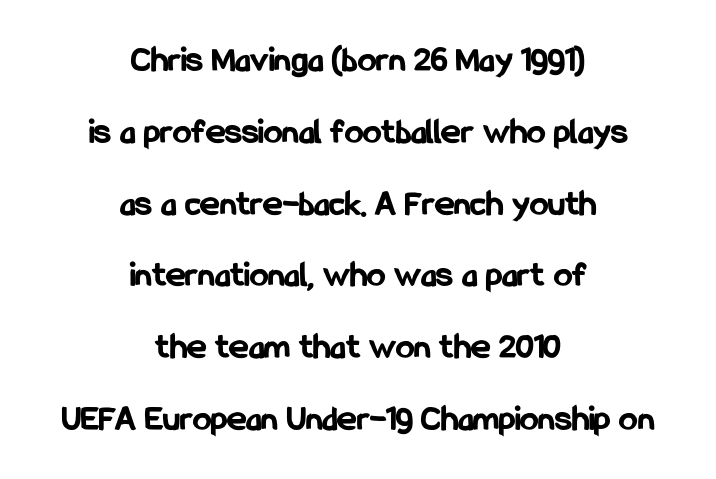
The image shows 37 px bold, condensed sans-serif type, upright; set centered, loose line spacing (1.94x), normal letter spacing, not underlined; low stroke contrast and a medium x-height.
